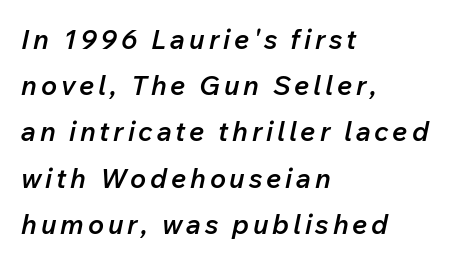
The image shows 27 px text type, italic (leaning right); set left-aligned, line spacing 1.71x, not underlined.
